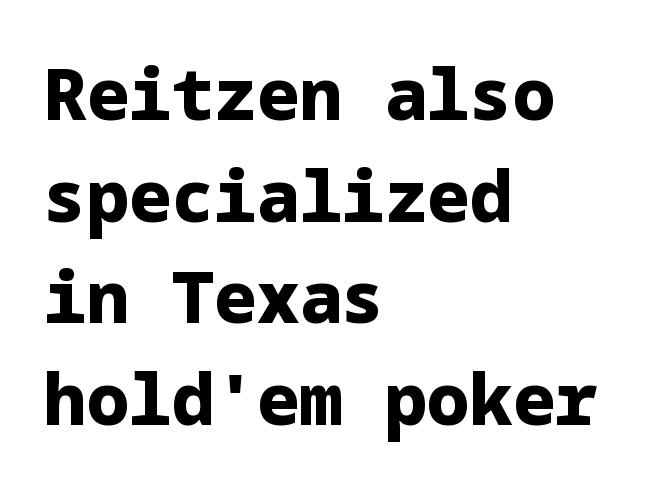
Q: Is the text bold? A: Yes.
Q: Is the text italic (slanted)? A: No, it is upright.
Q: Is the typeface a serif or a sans-serif typeface? A: Sans-serif.
Q: Is the text underlined? A: No.
Q: How is the paragraph aligned? A: Left-aligned.
Q: Is the spacing between letters normal or unusually wide? A: Normal.
Q: Is the spacing between lines tight, normal or loose? A: Normal.
Q: Width (condensed, normal, or wide)? A: Normal.
Q: Stroke contrast? A: Low.
Q: x-height? A: Medium.
